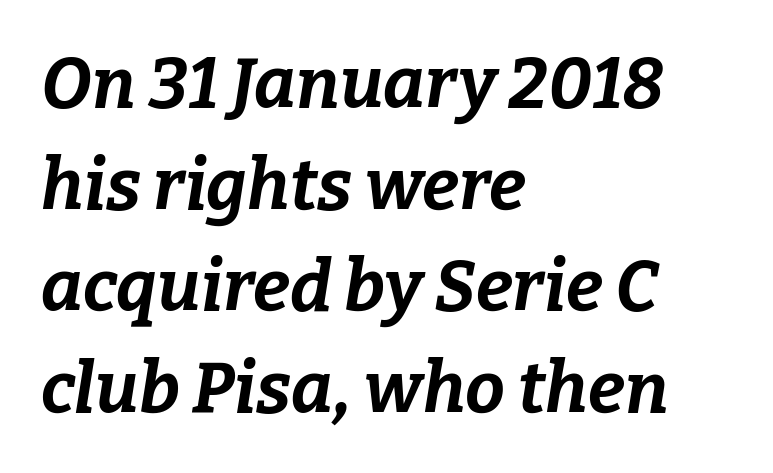
{"italic": "yes", "lean": "right", "slant_degrees": 9, "bold": "yes", "weight": "bold", "width": "normal", "stroke_contrast": "low", "x_height": "medium", "monospaced": "no", "underline": "no", "align": "left", "line_spacing": "normal", "line_spacing_ratio": 1.43, "letter_spacing": "normal", "letter_spacing_em": 0.0, "glyph_px": 71}
